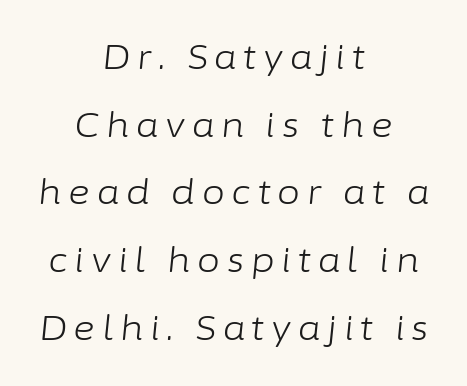
{"italic": "yes", "lean": "right", "slant_degrees": 6, "bold": "no", "weight": "light", "width": "normal", "stroke_contrast": "low", "x_height": "medium", "monospaced": "no", "underline": "no", "align": "center", "line_spacing": "loose", "line_spacing_ratio": 2.05, "letter_spacing": "wide", "letter_spacing_em": 0.21, "glyph_px": 33}
